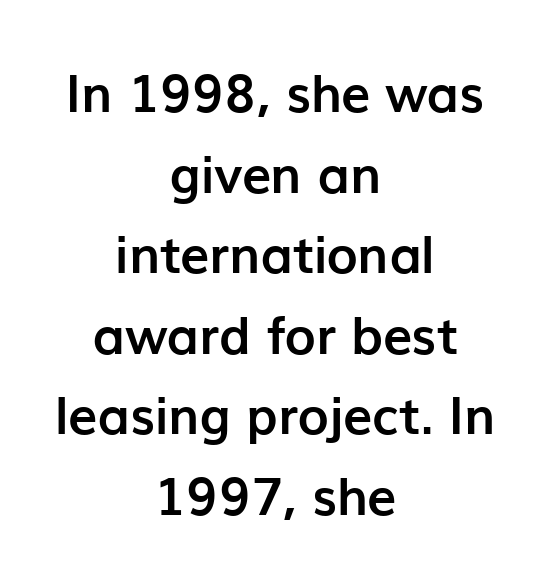
{"serif": "no", "italic": "no", "bold": "yes", "weight": "semibold", "width": "normal", "stroke_contrast": "low", "x_height": "medium", "monospaced": "no", "underline": "no", "align": "center", "line_spacing": "normal", "line_spacing_ratio": 1.55, "letter_spacing": "normal", "letter_spacing_em": 0.0, "glyph_px": 52}
